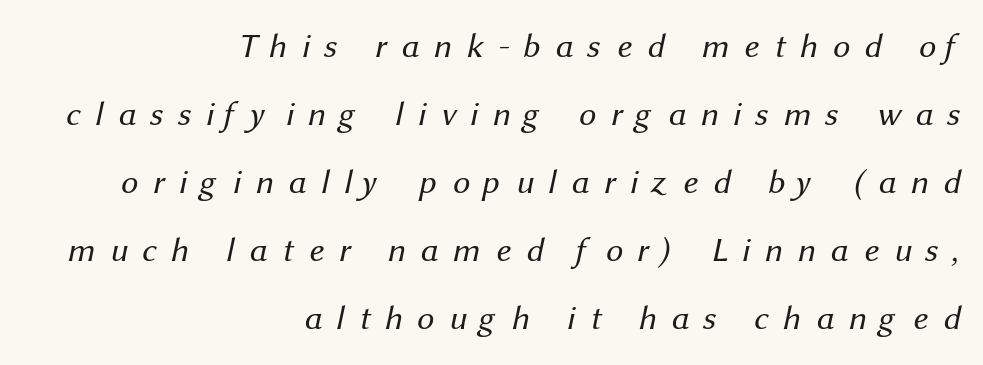
Q: Is the text bold? A: No.
Q: Is the typeface a serif or a sans-serif typeface? A: Sans-serif.
Q: Is the text underlined? A: No.
Q: How is the paragraph aligned? A: Right-aligned.
Q: Is the spacing between letters normal or unusually wide? A: Unusually wide.
Q: Is the spacing between lines tight, normal or loose? A: Loose.
Q: Width (condensed, normal, or wide)? A: Normal.
Q: Stroke contrast? A: Medium.
Q: x-height? A: Medium.
Q: Monospaced? A: No.
